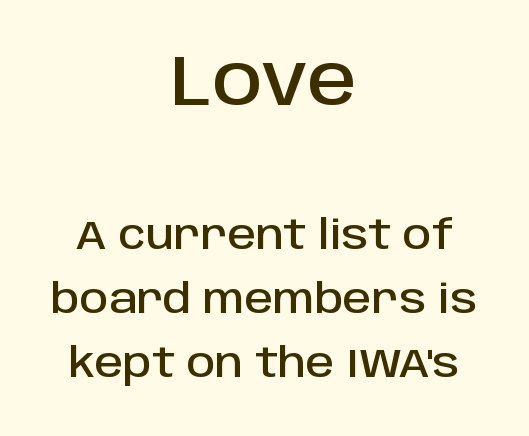
{"serif": "no", "italic": "no", "width": "normal", "stroke_contrast": "low", "x_height": "large", "monospaced": "no", "underline": "no", "align": "center", "line_spacing": "normal", "line_spacing_ratio": 1.6, "letter_spacing": "normal", "letter_spacing_em": 0.0, "larger_block": "first", "size_ratio": 1.75, "glyph_px": 70}
